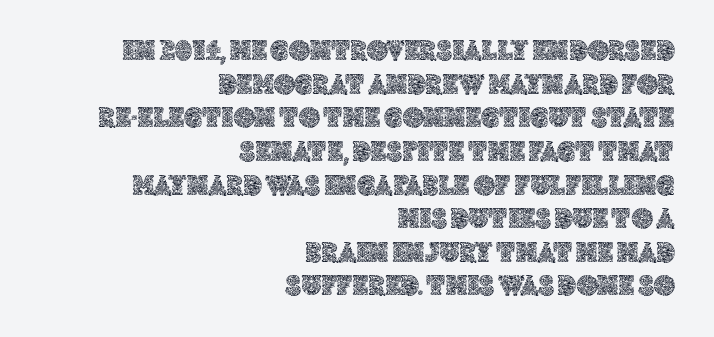
{"italic": "no", "width": "normal", "x_height": "large", "monospaced": "no", "underline": "no", "align": "right", "line_spacing_ratio": 1.16, "letter_spacing": "normal", "letter_spacing_em": 0.0, "glyph_px": 29}
